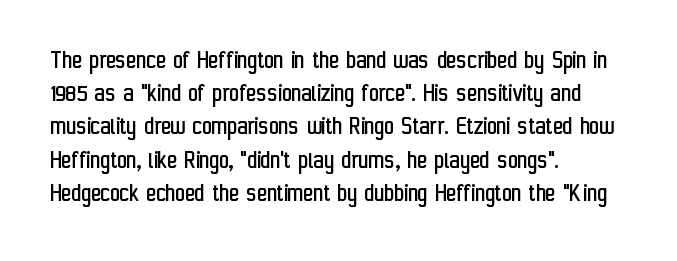
Q: Is the text bold? A: No.
Q: Is the text italic (slanted)? A: No, it is upright.
Q: Is the text underlined? A: No.
Q: How is the paragraph aligned? A: Left-aligned.
Q: Is the spacing between letters normal or unusually wide? A: Normal.
